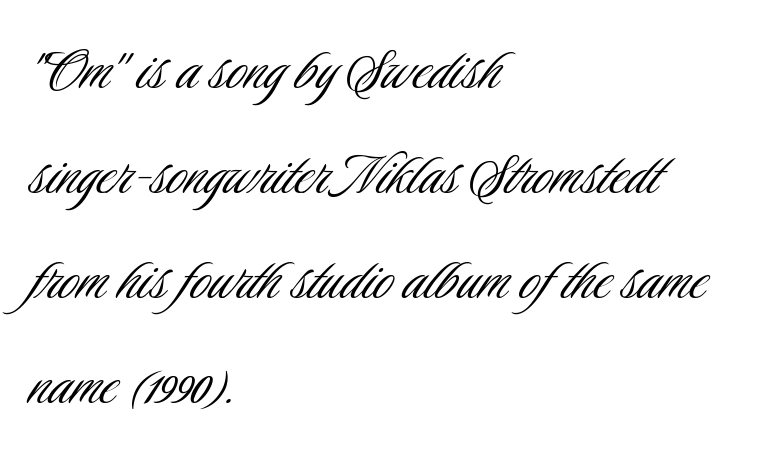
The image shows 69 px light, condensed sans-serif type; set left-aligned, normal line spacing (1.52x), normal letter spacing, not underlined; low stroke contrast and a small x-height.
